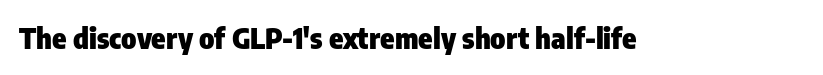
{"serif": "no", "italic": "no", "bold": "yes", "weight": "heavy", "width": "condensed", "stroke_contrast": "low", "x_height": "medium", "monospaced": "no", "underline": "no", "letter_spacing": "normal", "letter_spacing_em": 0.0, "glyph_px": 29}
